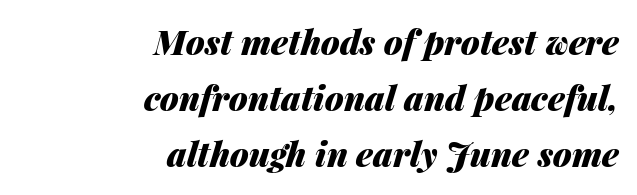
The image shows 34 px heavy type, italic (leaning right); set right-aligned, normal line spacing (1.65x), normal letter spacing, not underlined; medium stroke contrast and a medium x-height.
